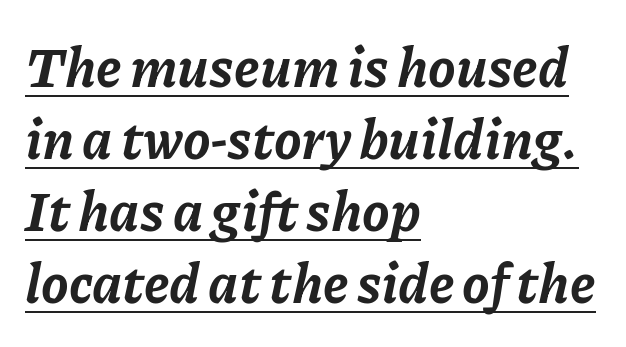
The image shows 55 px bold type, italic (leaning right); set left-aligned, normal line spacing (1.31x), normal letter spacing, underlined; low stroke contrast and a medium x-height.
